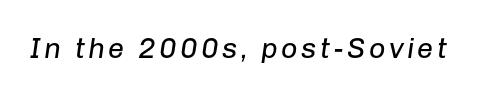
Q: Is the text bold? A: No.
Q: Is the text italic (slanted)? A: Yes, it leans right by about 8 degrees.
Q: Is the text underlined? A: No.
Q: Width (condensed, normal, or wide)? A: Normal.
Q: Stroke contrast? A: Low.
Q: x-height? A: Medium.
Q: Monospaced? A: No.
